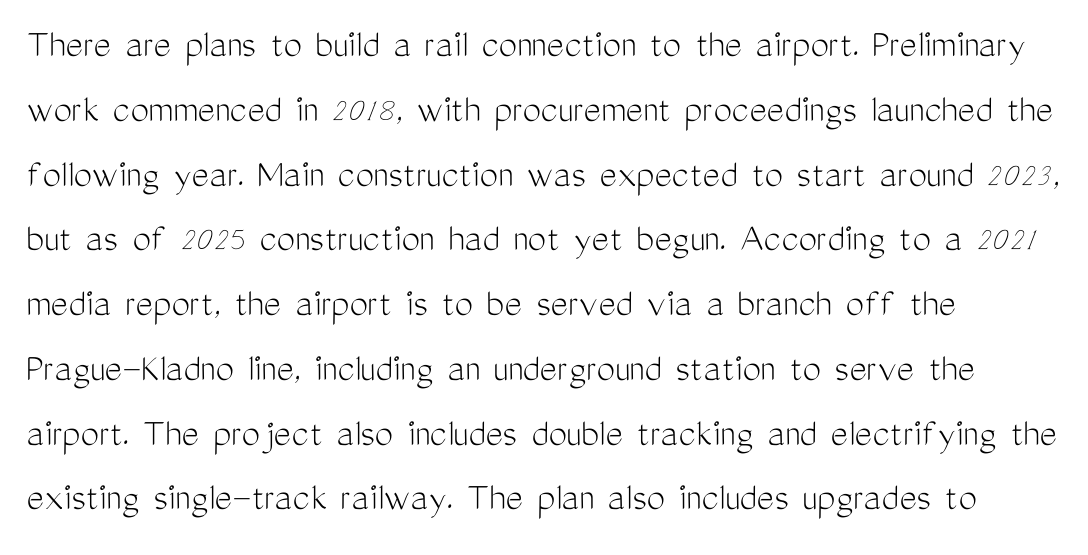
No chunkiness to these letters — they're not bold. Notice how descenders clear the ascenders below comfortably — that's standard leading. Horizontally, the lines are justified to the leading edge only. The letters advance in unequal steps, a hallmark of proportional type.
